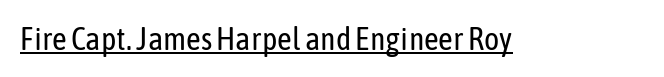
Q: Is the text bold? A: No.
Q: Is the text italic (slanted)? A: No, it is upright.
Q: Is the typeface a serif or a sans-serif typeface? A: Sans-serif.
Q: Is the text underlined? A: Yes.
Q: Is the spacing between letters normal or unusually wide? A: Normal.
Q: Width (condensed, normal, or wide)? A: Condensed.
Q: Stroke contrast? A: Low.
Q: x-height? A: Medium.
Q: Monospaced? A: No.
